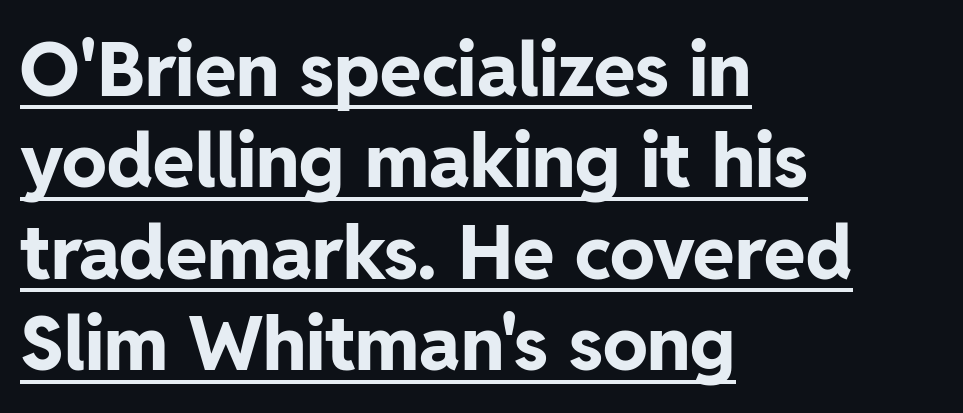
Underlined type. The font family rendered here belongs to the sans-serif group. The lettering holds an erect, upright posture throughout. The face used here is rendered with its standard letterfit. Typesetter's note: full bold, strokes at maximum text heaviness. The typesetter chose a ragged-right arrangement here.
